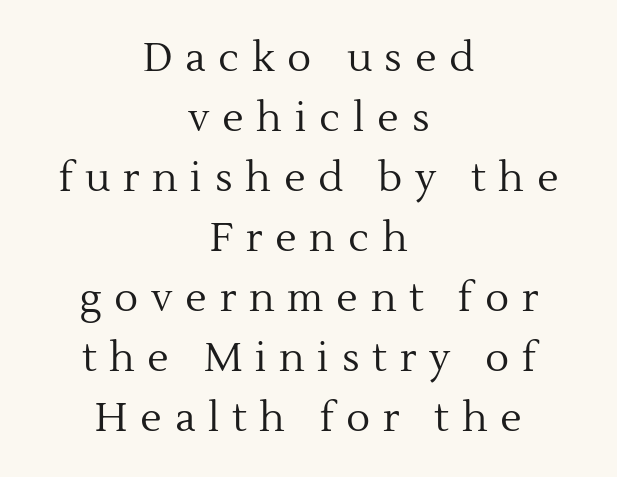
The image shows 40 px regular-weight serif type, upright; set centered, normal line spacing (1.5x), unusually wide letter spacing (+0.32 em), not underlined; a medium x-height.
